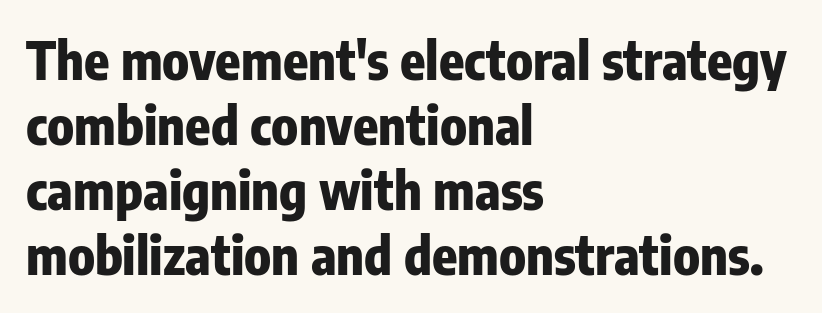
Observe the ordinary spacing: letters are neighbours, not strangers. The rendering anchors every line to the left-hand side. A typesetter would call this proportional, since set widths differ per character. Posture: upright roman.
